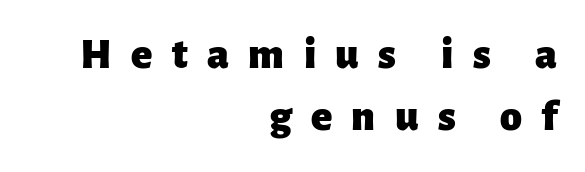
Q: Is the text bold? A: Yes.
Q: Is the text italic (slanted)? A: No, it is upright.
Q: Is the typeface a serif or a sans-serif typeface? A: Sans-serif.
Q: Is the text underlined? A: No.
Q: How is the paragraph aligned? A: Right-aligned.
Q: Is the spacing between letters normal or unusually wide? A: Unusually wide.
Q: Is the spacing between lines tight, normal or loose? A: Normal.
Q: Width (condensed, normal, or wide)? A: Normal.
Q: Stroke contrast? A: Low.
Q: x-height? A: Medium.
Q: Monospaced? A: No.
